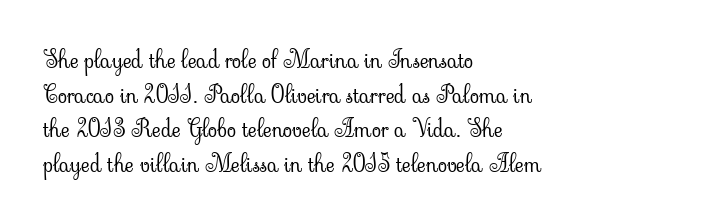
Regarding leading, the lines here are spaced in the standard way. The letters look calm and open, with moderate or lighter stems. Layout note: lines flush left. The rendering keeps characters at their native spacing. The lettering stays uniformly vertical, giving the passage a roman look. Underline: absent.
